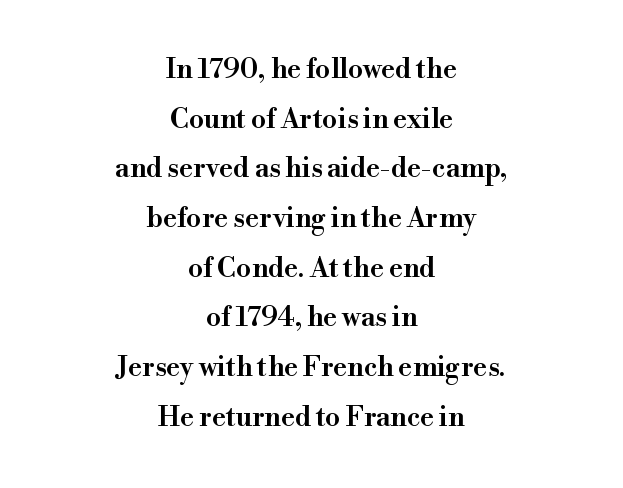
{"italic": "no", "bold": "semi", "underline": "no", "align": "center", "line_spacing_ratio": 1.84, "letter_spacing": "normal", "letter_spacing_em": 0.0, "glyph_px": 27}
